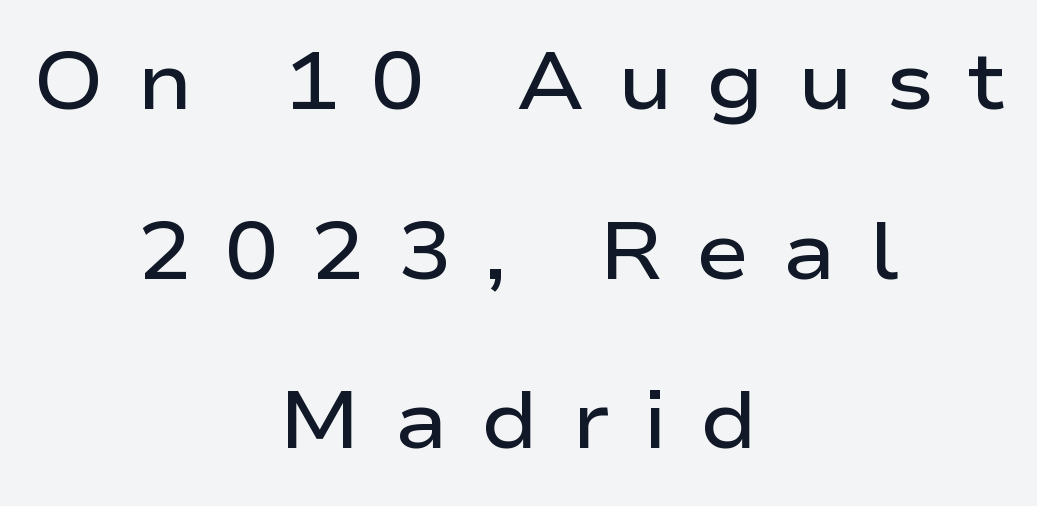
Nope, not italic — everything's standing straight. Is there much room between lines? Yes — plenty of vertical air separates them. The text block is weighted toward neither margin, spreading evenly from the middle. You could not count columns in this text — the font is proportionally spaced. A clean baseline with only descenders dipping below it. Is this a sans? Yes — the strokes have no serifs.
